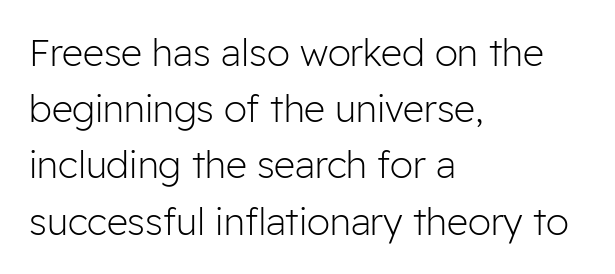
Q: Is the text bold? A: No.
Q: Is the text italic (slanted)? A: No, it is upright.
Q: Is the typeface a serif or a sans-serif typeface? A: Sans-serif.
Q: Is the text underlined? A: No.
Q: How is the paragraph aligned? A: Left-aligned.
Q: Is the spacing between letters normal or unusually wide? A: Normal.
Q: Is the spacing between lines tight, normal or loose? A: Normal.
Q: Width (condensed, normal, or wide)? A: Normal.
Q: Stroke contrast? A: Low.
Q: x-height? A: Medium.
Q: Monospaced? A: No.
